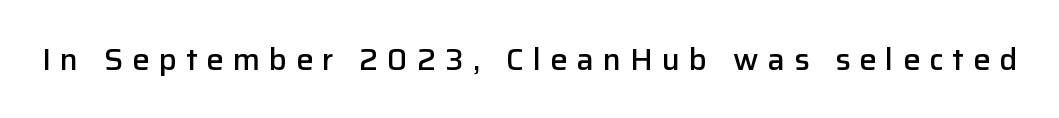
The image shows 31 px semibold sans-serif type, upright; set unusually wide letter spacing (+0.29 em), not underlined; low stroke contrast and a medium x-height.
